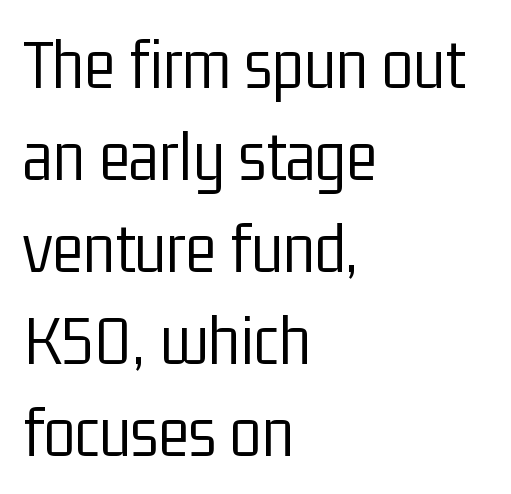
The image shows 73 px light, condensed sans-serif type, upright; set left-aligned, normal line spacing (1.26x), normal letter spacing, not underlined; low stroke contrast and a medium x-height.
